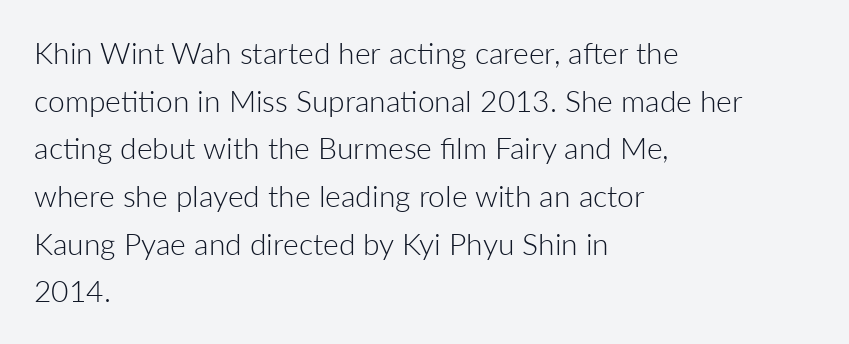
This sample keeps an unexceptional amount of space between lines. The line texture is even and compact thanks to regular tracking. Only glyphs here, with clear space below each row. Weight class: somewhere from thin through regular. The letters stand upright; this is a roman face. The lines are quadded left.
